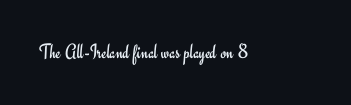
The passage shown is not underscored anywhere. Stems here are at most as thick as an everyday book face. Observe the ordinary spacing: letters are neighbours, not strangers.
